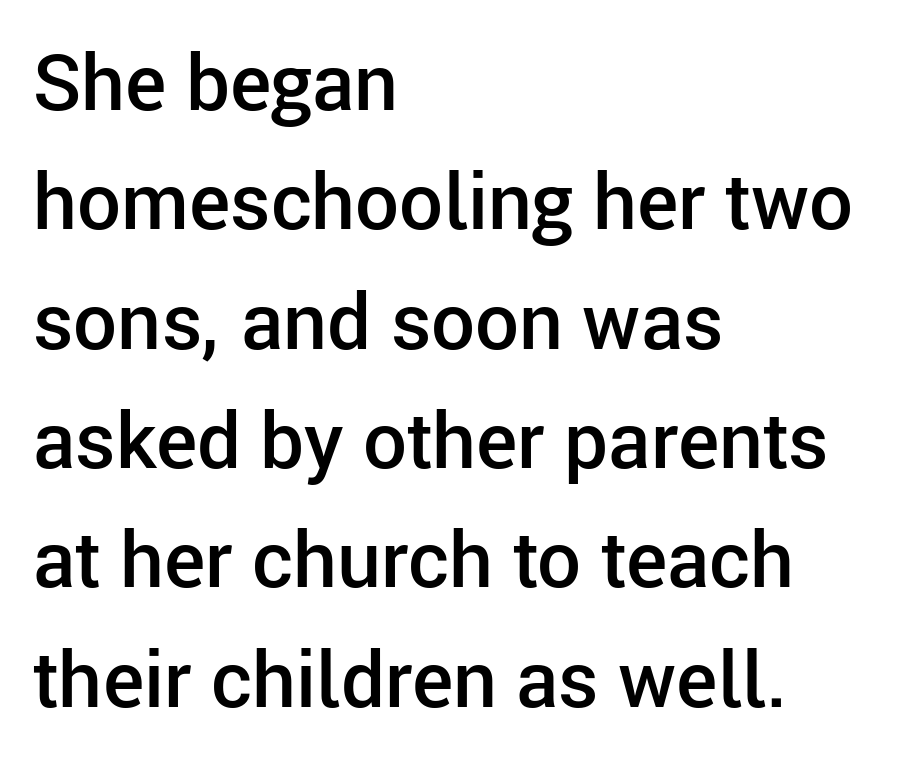
The image shows 78 px semibold sans-serif type, upright; set left-aligned, normal line spacing (1.53x), normal letter spacing, not underlined; low stroke contrast and a medium x-height.
